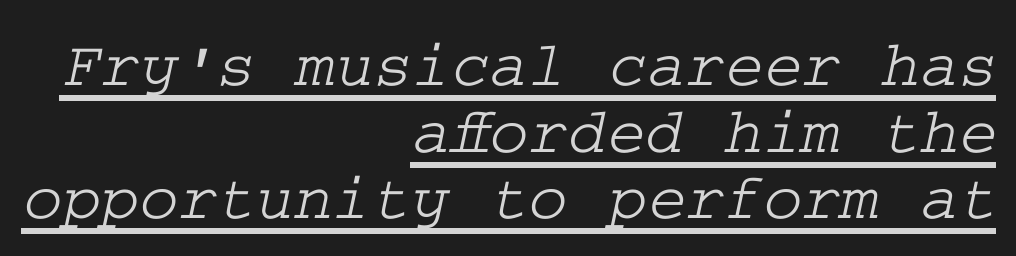
Q: Is the typeface a serif or a sans-serif typeface? A: Serif.
Q: Is the text underlined? A: Yes.
Q: How is the paragraph aligned? A: Right-aligned.
Q: Is the spacing between letters normal or unusually wide? A: Normal.
Q: Is the spacing between lines tight, normal or loose? A: Tight.
Q: Width (condensed, normal, or wide)? A: Wide.
Q: Stroke contrast? A: Low.
Q: x-height? A: Medium.
